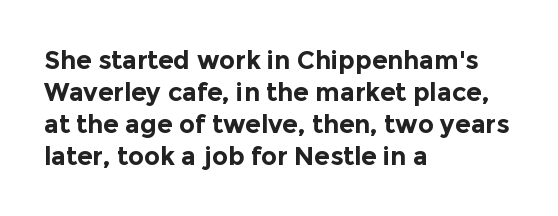
The image shows 25 px bold type, upright; set left-aligned, normal line spacing (1.28x), normal letter spacing, not underlined.
